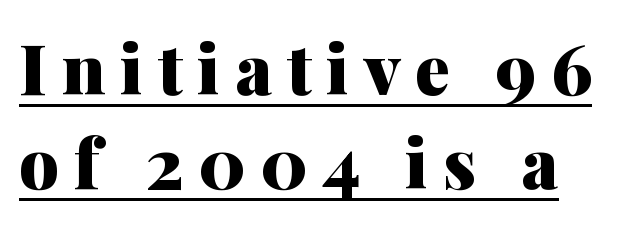
The typography opts for an upright posture over an oblique one. A serif font was chosen for this passage. This sample has the flowing, uneven cadence of proportional lettering. How are the letters spaced? Widely, with obvious added tracking. This is underlined copy, the kind a proofreader might mark for attention.
